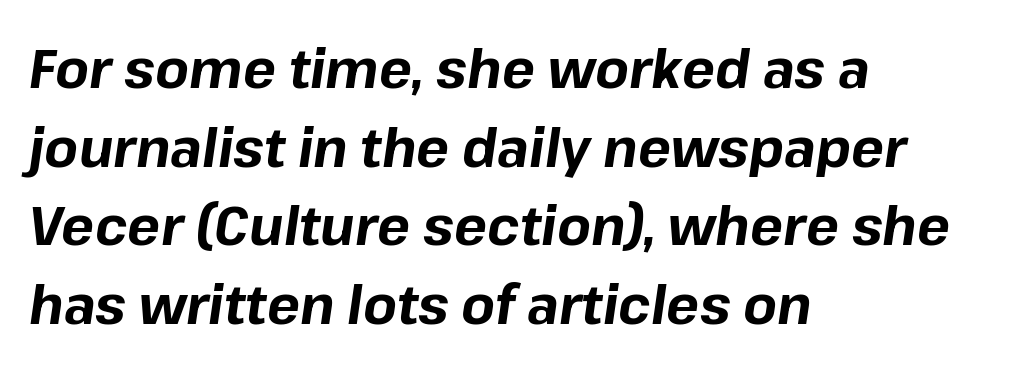
Q: Is the text bold? A: Yes.
Q: Is the text italic (slanted)? A: Yes, it leans right by about 8 degrees.
Q: Is the text underlined? A: No.
Q: How is the paragraph aligned? A: Left-aligned.
Q: Is the spacing between letters normal or unusually wide? A: Normal.
Q: Is the spacing between lines tight, normal or loose? A: Normal.
Q: Width (condensed, normal, or wide)? A: Normal.
Q: Stroke contrast? A: Low.
Q: x-height? A: Medium.
Q: Monospaced? A: No.
